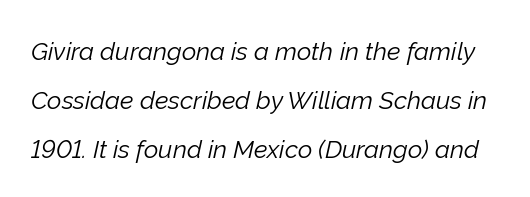
The image shows 25 px text type, italic (leaning right); set loose line spacing (1.97x), normal letter spacing, not underlined.
